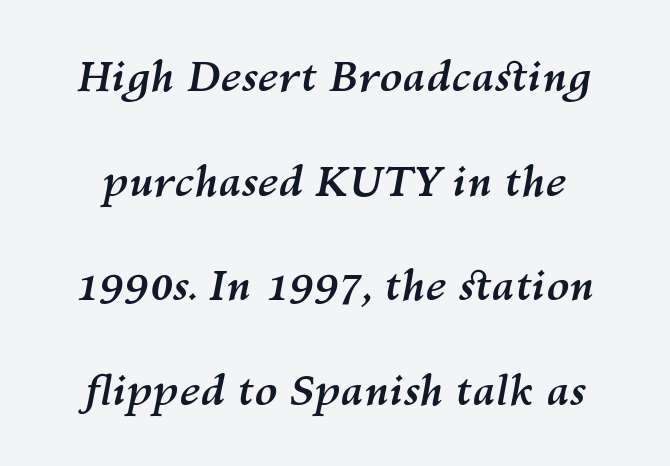
Q: Is the text bold? A: Yes.
Q: Is the text italic (slanted)? A: Yes, it leans right by about 10 degrees.
Q: Is the text underlined? A: No.
Q: Is the spacing between letters normal or unusually wide? A: Normal.
Q: Is the spacing between lines tight, normal or loose? A: Loose.
Q: Width (condensed, normal, or wide)? A: Normal.
Q: Stroke contrast? A: Medium.
Q: x-height? A: Medium.
Q: Monospaced? A: No.
